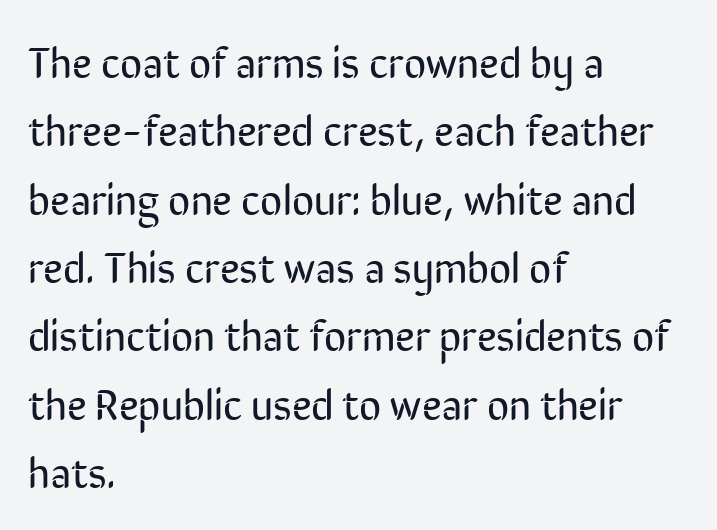
Q: Is the text bold? A: No.
Q: Is the text italic (slanted)? A: No, it is upright.
Q: Is the typeface a serif or a sans-serif typeface? A: Sans-serif.
Q: Is the text underlined? A: No.
Q: How is the paragraph aligned? A: Left-aligned.
Q: Is the spacing between letters normal or unusually wide? A: Normal.
Q: Is the spacing between lines tight, normal or loose? A: Normal.
Q: Width (condensed, normal, or wide)? A: Condensed.
Q: Stroke contrast? A: Low.
Q: x-height? A: Medium.
Q: Monospaced? A: No.
